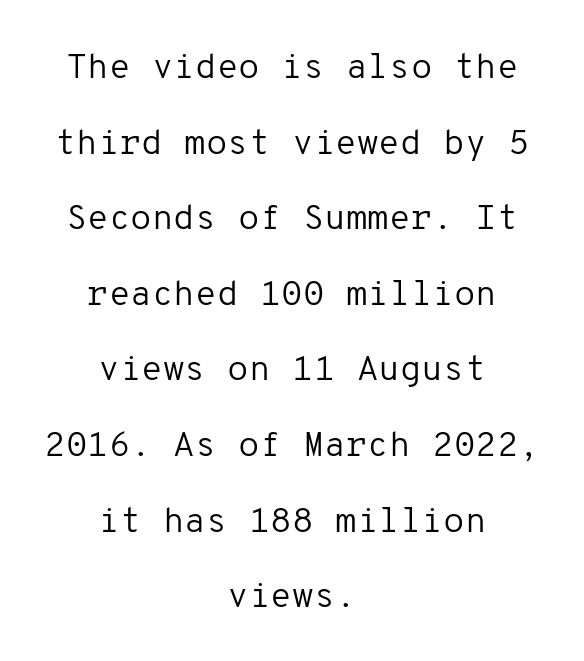
Q: Is the text bold? A: No.
Q: Is the text italic (slanted)? A: No, it is upright.
Q: Is the typeface a serif or a sans-serif typeface? A: Sans-serif.
Q: Is the text underlined? A: No.
Q: How is the paragraph aligned? A: Centered.
Q: Is the spacing between letters normal or unusually wide? A: Normal.
Q: Is the spacing between lines tight, normal or loose? A: Loose.
Q: Width (condensed, normal, or wide)? A: Normal.
Q: Stroke contrast? A: Low.
Q: x-height? A: Medium.
Q: Monospaced? A: Yes.
